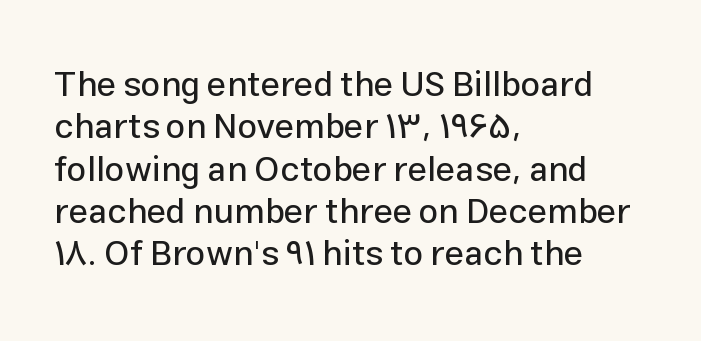
{"serif": "no", "italic": "no", "width": "normal", "stroke_contrast": "low", "x_height": "medium", "monospaced": "no", "underline": "no", "align": "left", "line_spacing_ratio": 1.21, "letter_spacing": "normal", "letter_spacing_em": 0.0, "glyph_px": 35}
